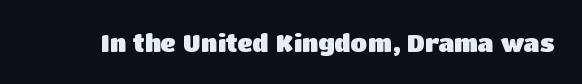
The image shows 24 px bold type, upright; set normal letter spacing, not underlined.
